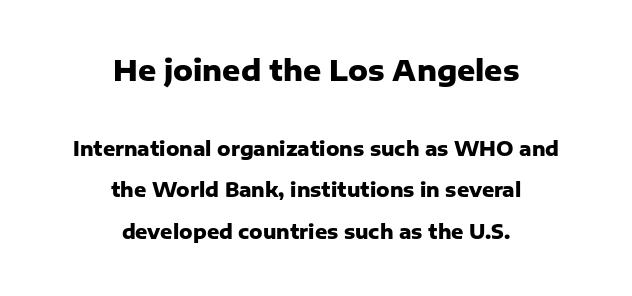
The image shows 28 px heavy sans-serif type, upright; set centered, loose line spacing (2.19x), normal letter spacing, not underlined; the first (top) block is 1.47x larger; low stroke contrast and a medium x-height.
